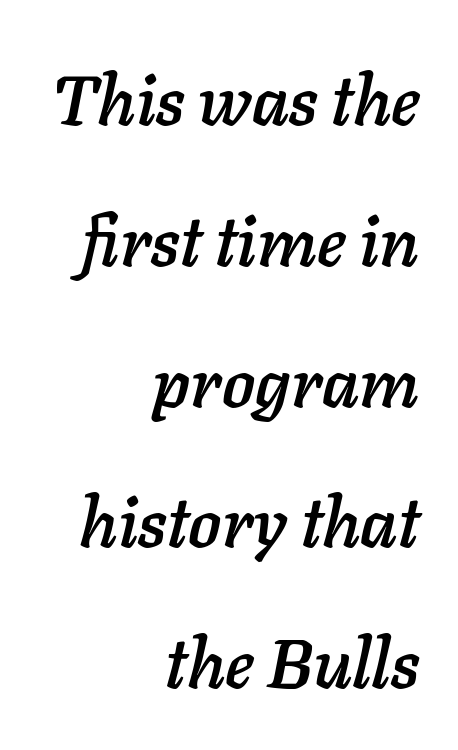
Q: Is the text italic (slanted)? A: Yes, it leans right by about 11 degrees.
Q: Is the text underlined? A: No.
Q: How is the paragraph aligned? A: Right-aligned.
Q: Is the spacing between letters normal or unusually wide? A: Normal.
Q: Is the spacing between lines tight, normal or loose? A: Loose.
Q: Width (condensed, normal, or wide)? A: Normal.
Q: Stroke contrast? A: Low.
Q: x-height? A: Medium.
Q: Monospaced? A: No.
